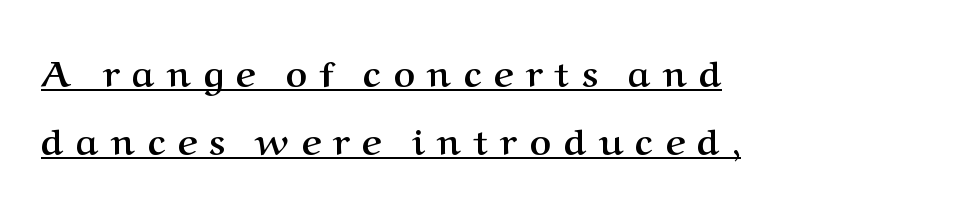
Q: Is the text bold? A: Yes.
Q: Is the text italic (slanted)? A: No, it is upright.
Q: Is the typeface a serif or a sans-serif typeface? A: Serif.
Q: Is the text underlined? A: Yes.
Q: How is the paragraph aligned? A: Left-aligned.
Q: Is the spacing between letters normal or unusually wide? A: Unusually wide.
Q: Width (condensed, normal, or wide)? A: Normal.
Q: Stroke contrast? A: Medium.
Q: x-height? A: Medium.
Q: Monospaced? A: No.
